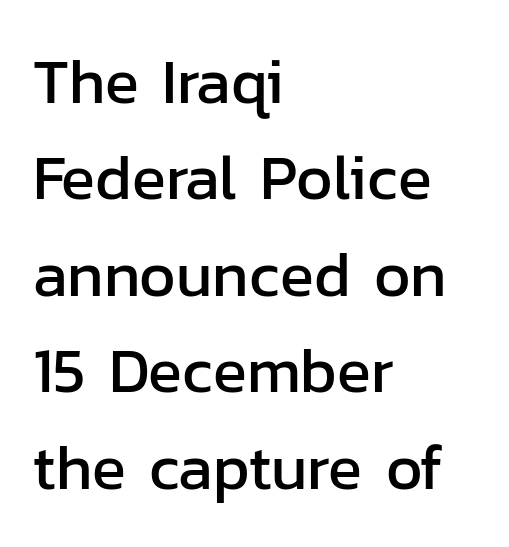
No feet cap the strokes, marking this as sans-serif type. One-word summary of the alignment: left. Clear beneath every line of the passage. A typesetter would mark this as roman, not italic.
